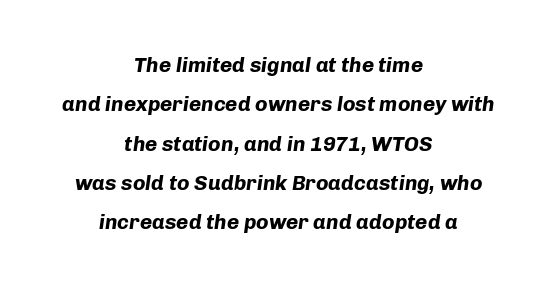
{"italic": "yes", "lean": "right", "slant_degrees": 8, "bold": "yes", "underline": "no", "align": "center", "line_spacing_ratio": 1.87, "letter_spacing": "normal", "letter_spacing_em": 0.0, "glyph_px": 21}
